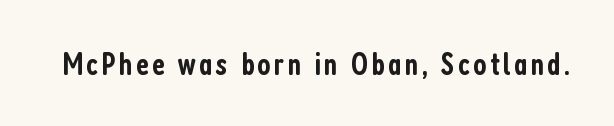
{"serif": "no", "italic": "no", "bold": "semi", "weight": "semibold", "width": "condensed", "stroke_contrast": "low", "x_height": "medium", "monospaced": "no", "underline": "no", "glyph_px": 32}
